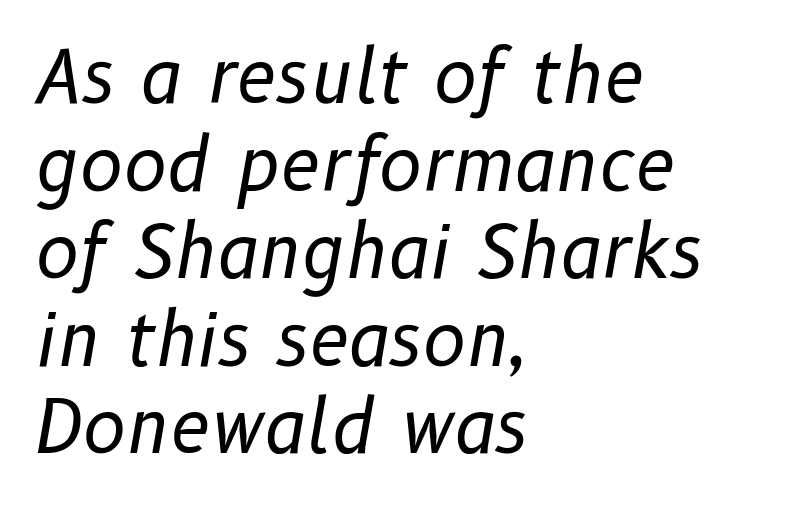
Q: Is the text bold? A: No.
Q: Is the text italic (slanted)? A: Yes, it leans right by about 10 degrees.
Q: Is the text underlined? A: No.
Q: How is the paragraph aligned? A: Left-aligned.
Q: Is the spacing between letters normal or unusually wide? A: Normal.
Q: Width (condensed, normal, or wide)? A: Normal.
Q: Stroke contrast? A: Low.
Q: x-height? A: Medium.
Q: Monospaced? A: No.
